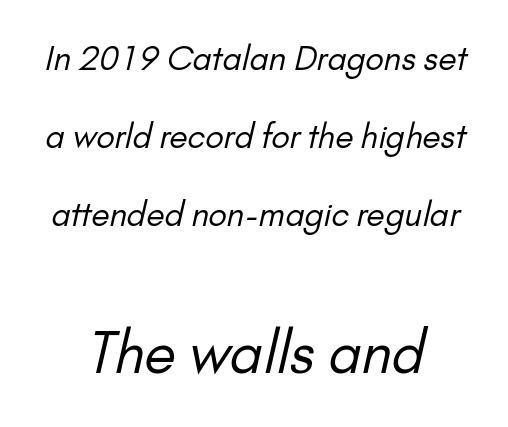
The image shows 57 px regular-weight sans-serif type; set centered, loose line spacing (2.36x), normal letter spacing, not underlined; the second (bottom) block is 1.73x larger; low stroke contrast and a small x-height.
